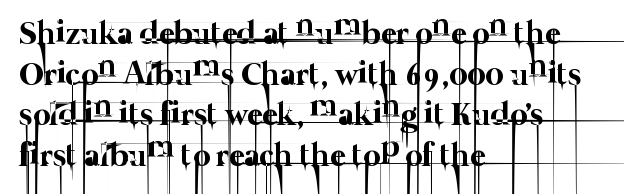
{"bold": "no", "weight": "thin", "width": "normal", "stroke_contrast": "low", "x_height": "medium", "monospaced": "no", "underline": "no", "align": "left", "line_spacing_ratio": 1.23, "letter_spacing": "normal", "letter_spacing_em": 0.0, "glyph_px": 33}
